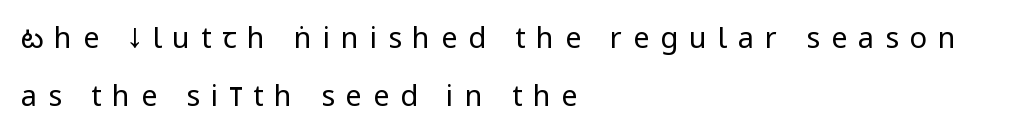
{"serif": "no", "italic": "no", "bold": "no", "weight": "regular", "width": "condensed", "stroke_contrast": "low", "x_height": "large", "monospaced": "no", "underline": "no", "align": "left", "line_spacing": "loose", "line_spacing_ratio": 2.01, "letter_spacing": "wide", "letter_spacing_em": 0.37, "glyph_px": 29}
